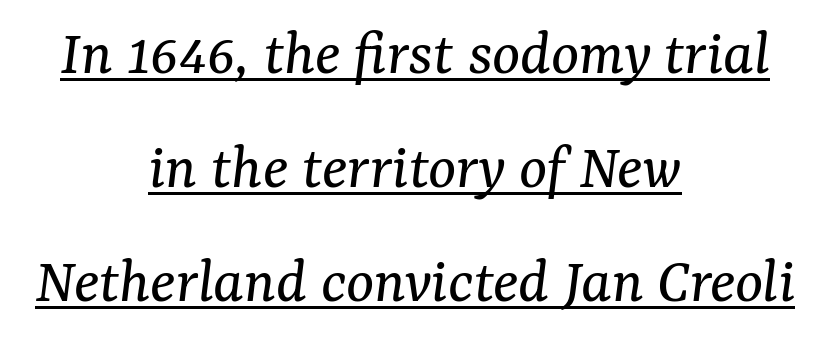
{"serif": "yes", "italic": "yes", "lean": "right", "slant_degrees": 7, "bold": "no", "weight": "regular", "width": "normal", "stroke_contrast": "medium", "x_height": "medium", "monospaced": "no", "underline": "yes", "align": "center", "line_spacing_ratio": 1.73, "letter_spacing": "normal", "letter_spacing_em": 0.0, "glyph_px": 66}
